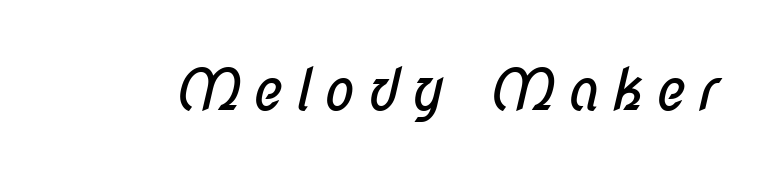
Q: Is the text bold? A: No.
Q: Is the typeface a serif or a sans-serif typeface? A: Sans-serif.
Q: Is the text underlined? A: No.
Q: Width (condensed, normal, or wide)? A: Condensed.
Q: Stroke contrast? A: Low.
Q: x-height? A: Medium.
Q: Monospaced? A: No.
